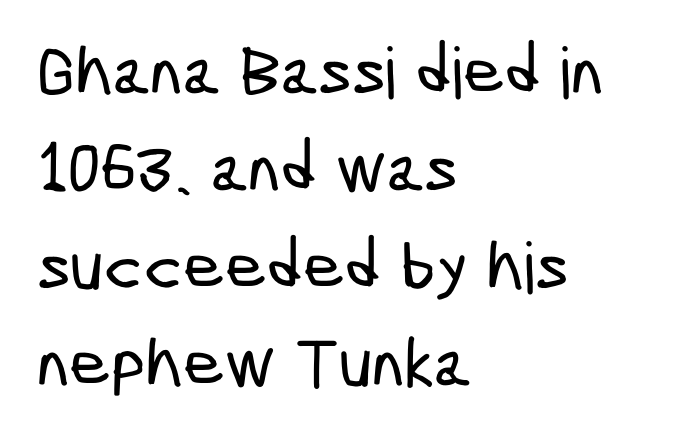
Q: Is the typeface a serif or a sans-serif typeface? A: Sans-serif.
Q: Is the text underlined? A: No.
Q: How is the paragraph aligned? A: Left-aligned.
Q: Is the spacing between letters normal or unusually wide? A: Normal.
Q: Is the spacing between lines tight, normal or loose? A: Normal.
Q: Width (condensed, normal, or wide)? A: Condensed.
Q: Stroke contrast? A: Low.
Q: x-height? A: Medium.
Q: Monospaced? A: No.
